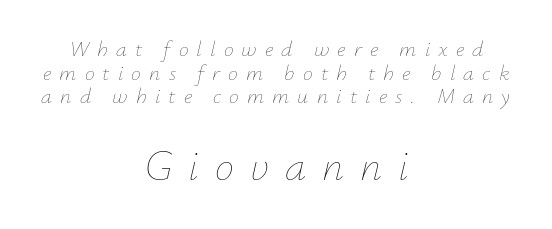
{"italic": "yes", "lean": "right", "slant_degrees": 12, "bold": "no", "weight": "thin", "width": "normal", "stroke_contrast": "low", "x_height": "small", "monospaced": "no", "underline": "no", "align": "center", "line_spacing": "tight", "line_spacing_ratio": 1.07, "letter_spacing": "wide", "letter_spacing_em": 0.37, "larger_block": "second", "size_ratio": 1.95, "glyph_px": 43}
